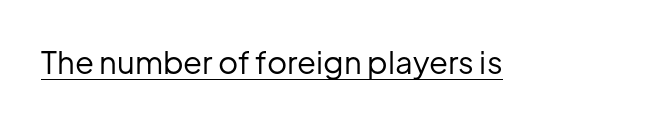
The image shows 31 px regular-weight sans-serif type, upright; set normal letter spacing, underlined; low stroke contrast and a medium x-height.
